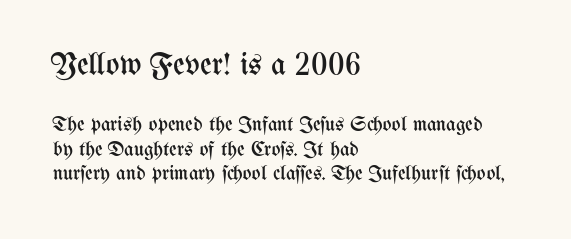
The earlier block is typeset at a bigger size than the later block. These glyphs show unthickened strokes, regular width or finer. Nothing unusual about the tracking: characters are spaced as the font intends. Posture: upright roman.
